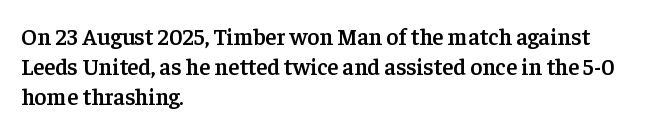
How are the letters spaced? Ordinarily, with no added tracking. Ordinary non-slanted type is in use. Notice the strokes are somewhat thickened but not fully heavy: this is a semibold. Descenders are the only things crossing below the line.
